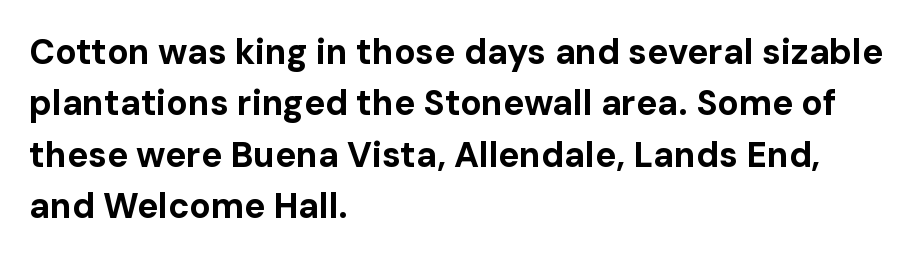
The image shows 35 px bold sans-serif type, upright; set left-aligned, normal line spacing (1.47x), normal letter spacing, not underlined; low stroke contrast and a medium x-height.
